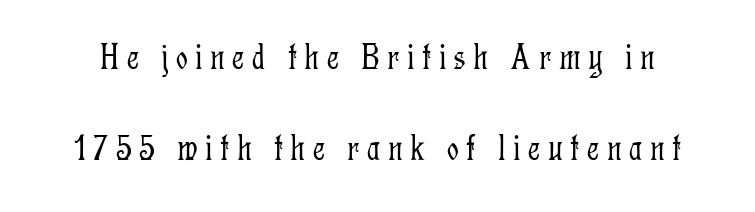
The image shows 37 px light, condensed serif type, upright; set loose line spacing (2.47x), unusually wide letter spacing (+0.2 em), not underlined; low stroke contrast and a medium x-height.
